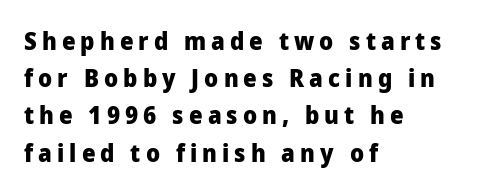
Q: Is the text bold? A: Yes.
Q: Is the text italic (slanted)? A: No, it is upright.
Q: Is the text underlined? A: No.
Q: How is the paragraph aligned? A: Left-aligned.
Q: Is the spacing between letters normal or unusually wide? A: Unusually wide.
Q: Is the spacing between lines tight, normal or loose? A: Normal.
